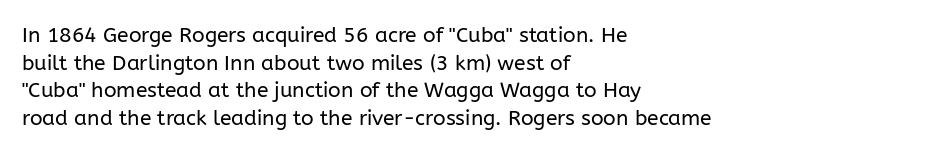
The image shows 21 px text type, upright; set left-aligned, normal line spacing (1.31x), normal letter spacing, not underlined.
